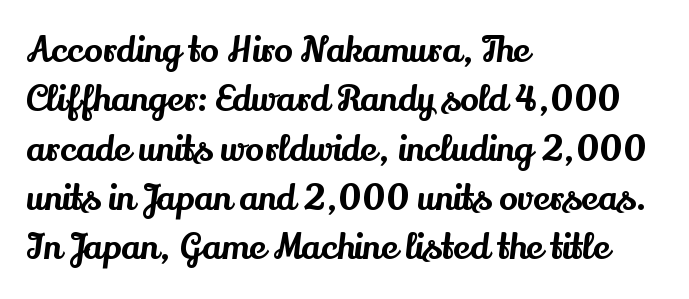
The image shows 35 px serif type; set left-aligned, normal line spacing (1.41x), normal letter spacing, not underlined; medium stroke contrast and a small x-height.
